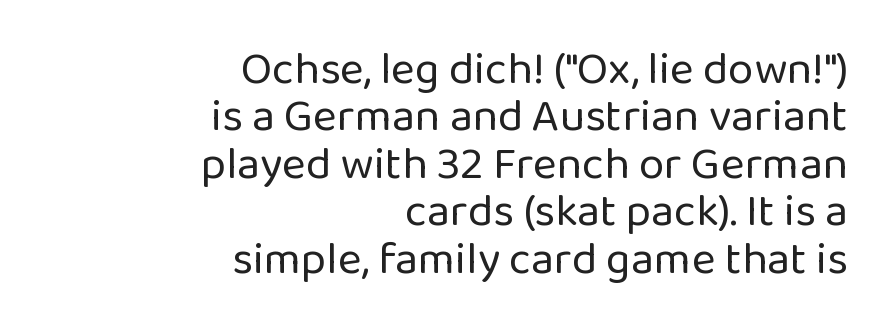
Q: Is the text bold? A: No.
Q: Is the text italic (slanted)? A: No, it is upright.
Q: Is the typeface a serif or a sans-serif typeface? A: Sans-serif.
Q: Is the text underlined? A: No.
Q: How is the paragraph aligned? A: Right-aligned.
Q: Is the spacing between letters normal or unusually wide? A: Normal.
Q: Is the spacing between lines tight, normal or loose? A: Tight.
Q: Width (condensed, normal, or wide)? A: Normal.
Q: Stroke contrast? A: Low.
Q: x-height? A: Medium.
Q: Monospaced? A: No.
